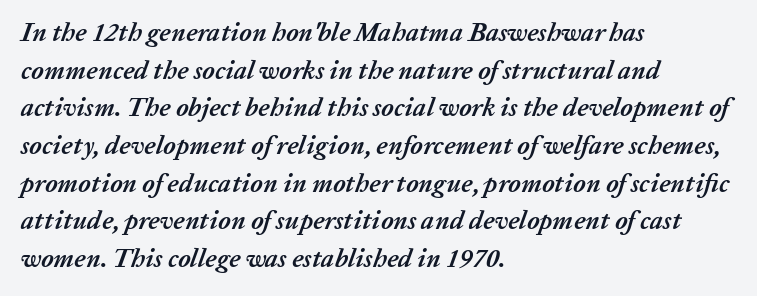
Students, observe: this is what conventionally led text looks like. Heavy, bold letterforms. The lines in this sample share a left origin and differ only in where they stop. Bare-footed words on every line. The type is set solid horizontally, with unmodified tracking.
